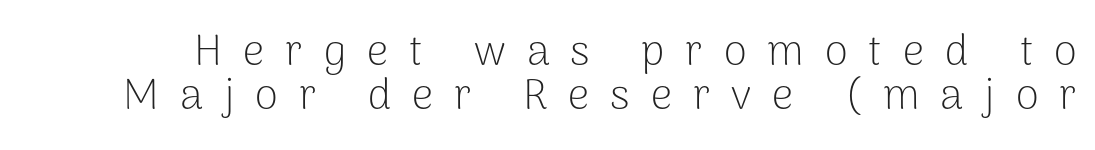
Q: Is the text bold? A: No.
Q: Is the text italic (slanted)? A: No, it is upright.
Q: Is the typeface a serif or a sans-serif typeface? A: Sans-serif.
Q: Is the text underlined? A: No.
Q: Is the spacing between letters normal or unusually wide? A: Unusually wide.
Q: Is the spacing between lines tight, normal or loose? A: Tight.
Q: Width (condensed, normal, or wide)? A: Normal.
Q: Stroke contrast? A: Low.
Q: x-height? A: Medium.
Q: Monospaced? A: No.
